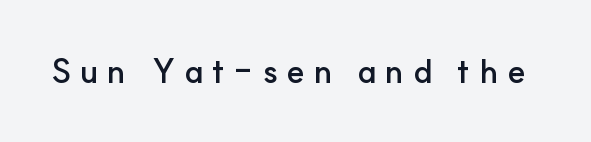
Q: Is the text bold? A: Yes.
Q: Is the text italic (slanted)? A: No, it is upright.
Q: Is the typeface a serif or a sans-serif typeface? A: Sans-serif.
Q: Is the text underlined? A: No.
Q: Is the spacing between letters normal or unusually wide? A: Unusually wide.
Q: Width (condensed, normal, or wide)? A: Normal.
Q: Stroke contrast? A: Low.
Q: x-height? A: Small.
Q: Monospaced? A: No.
